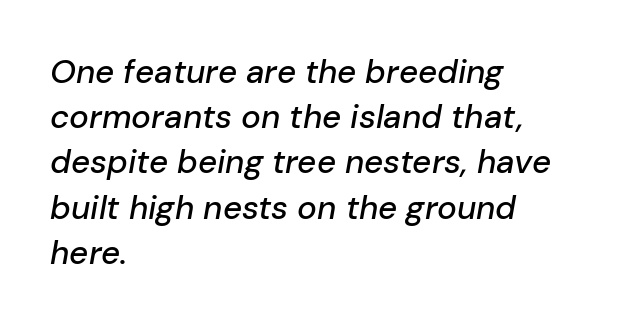
{"italic": "yes", "lean": "right", "slant_degrees": 10, "width": "normal", "stroke_contrast": "low", "x_height": "medium", "monospaced": "no", "underline": "no", "align": "left", "line_spacing": "normal", "line_spacing_ratio": 1.37, "letter_spacing": "normal", "letter_spacing_em": 0.0, "glyph_px": 33}
